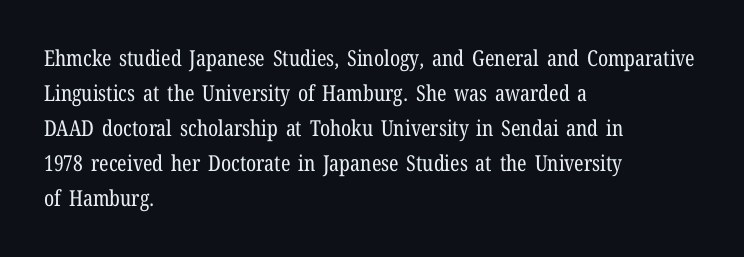
The image shows 22 px text type, upright; set left-aligned, normal line spacing (1.59x), normal letter spacing, not underlined.
